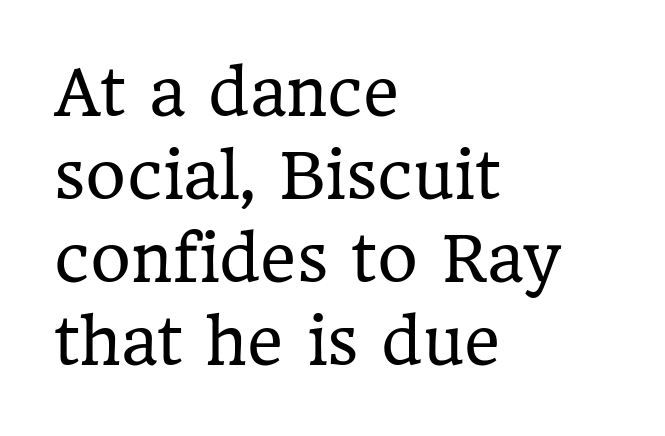
A student would call this left alignment; a typographer would say flush left, rag right. This is not heavy type; no bold has been used. How would I describe the line gaps? Plain and ordinary. Look at the bottom of the vertical strokes: they flare into serifs here. The passage shown is typed in a proportional face where columns would drift. The letters sit at their default tracking, neither squeezed nor spread.
